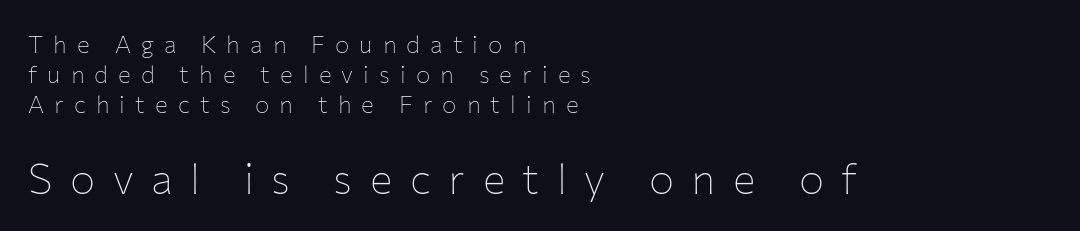
The image shows 42 px thin sans-serif type, upright; set left-aligned, line spacing 1.24x, unusually wide letter spacing (+0.42 em), not underlined; the second (bottom) block is 1.75x larger; low stroke contrast and a medium x-height.
